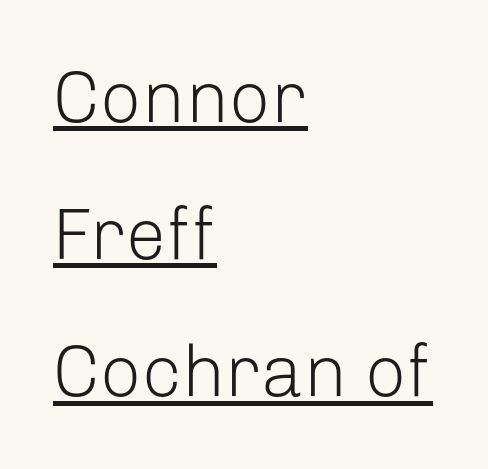
{"serif": "no", "italic": "no", "bold": "no", "weight": "light", "width": "normal", "stroke_contrast": "low", "x_height": "medium", "monospaced": "no", "underline": "yes", "align": "left", "line_spacing_ratio": 1.88, "letter_spacing": "normal", "letter_spacing_em": 0.0, "glyph_px": 73}
